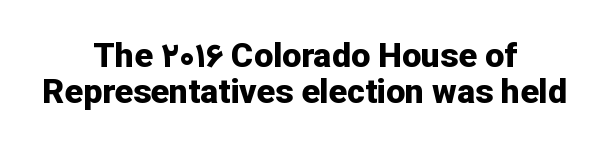
{"serif": "no", "italic": "no", "bold": "yes", "weight": "bold", "width": "normal", "stroke_contrast": "low", "x_height": "medium", "monospaced": "no", "underline": "no", "align": "center", "line_spacing": "tight", "line_spacing_ratio": 1.06, "letter_spacing": "normal", "letter_spacing_em": 0.0, "glyph_px": 34}
